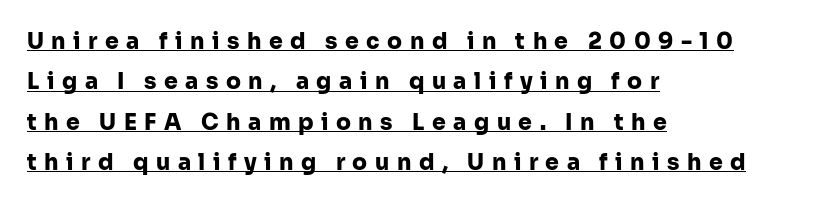
The image shows 22 px bold type, upright; set left-aligned, line spacing 1.83x, unusually wide letter spacing (+0.34 em), underlined.
